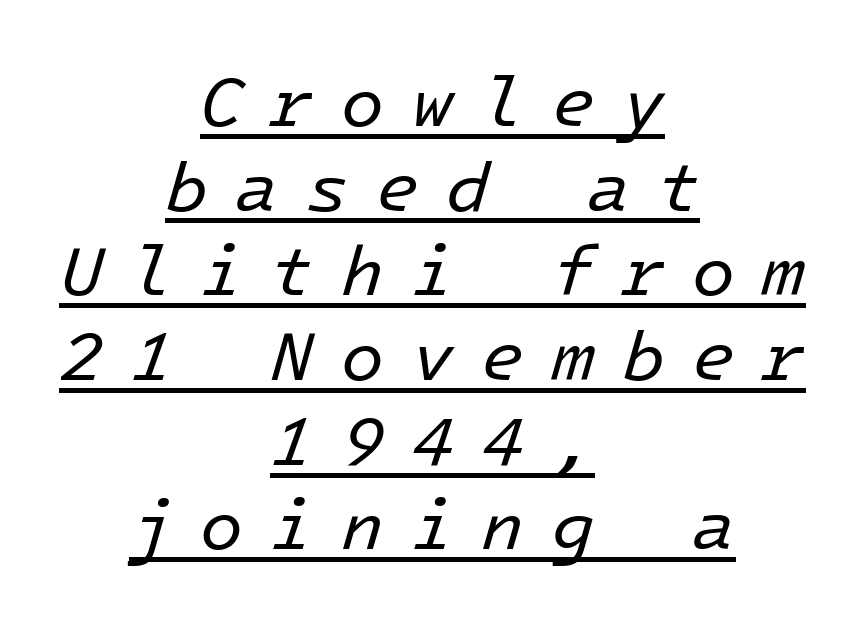
{"italic": "yes", "lean": "right", "slant_degrees": 16, "bold": "no", "weight": "regular", "width": "normal", "stroke_contrast": "low", "x_height": "medium", "underline": "yes", "align": "center", "line_spacing_ratio": 1.21, "letter_spacing": "wide", "letter_spacing_em": 0.39, "glyph_px": 70}
